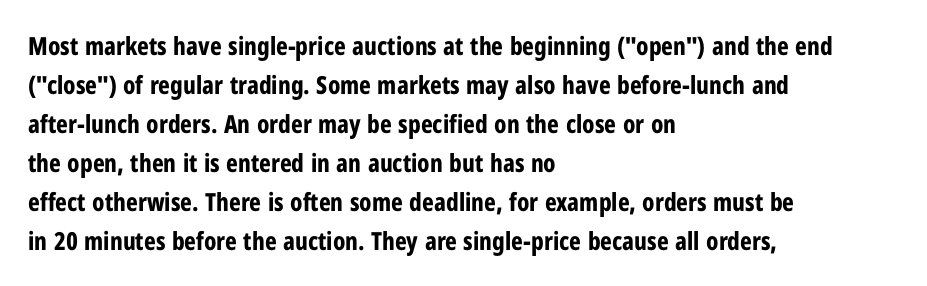
{"italic": "no", "bold": "yes", "underline": "no", "align": "left", "line_spacing": "normal", "line_spacing_ratio": 1.56, "letter_spacing": "normal", "letter_spacing_em": 0.0, "glyph_px": 25}
